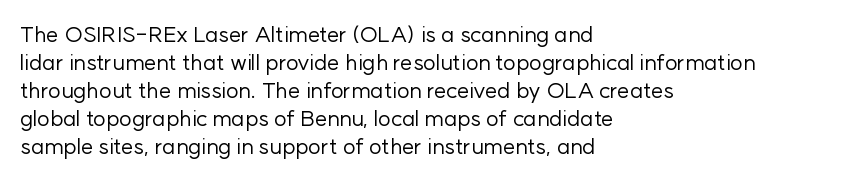
Q: Is the text bold? A: No.
Q: Is the text italic (slanted)? A: No, it is upright.
Q: Is the text underlined? A: No.
Q: How is the paragraph aligned? A: Left-aligned.
Q: Is the spacing between letters normal or unusually wide? A: Normal.
Q: Is the spacing between lines tight, normal or loose? A: Normal.
